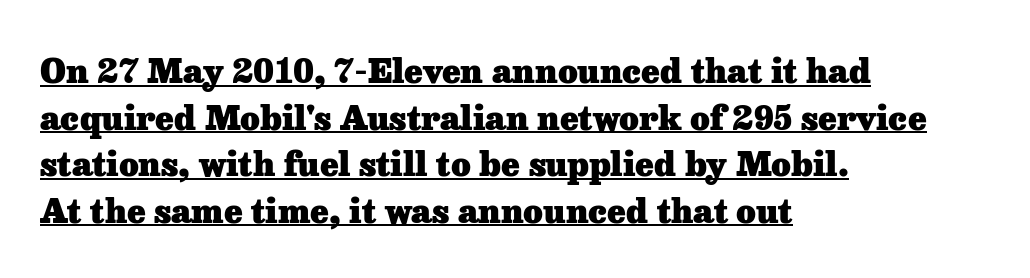
{"serif": "yes", "italic": "no", "bold": "yes", "weight": "heavy", "width": "normal", "stroke_contrast": "low", "x_height": "medium", "monospaced": "no", "underline": "yes", "align": "left", "line_spacing": "normal", "line_spacing_ratio": 1.37, "letter_spacing": "normal", "letter_spacing_em": 0.0, "glyph_px": 34}
